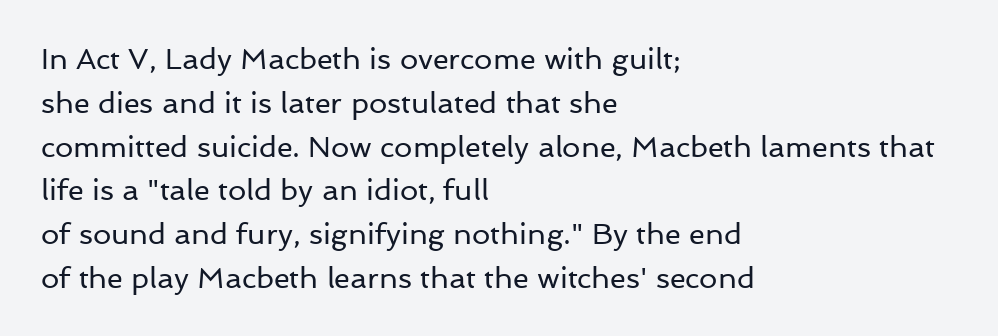
Q: Is the text bold? A: No.
Q: Is the text italic (slanted)? A: No, it is upright.
Q: Is the typeface a serif or a sans-serif typeface? A: Sans-serif.
Q: Is the text underlined? A: No.
Q: How is the paragraph aligned? A: Left-aligned.
Q: Is the spacing between letters normal or unusually wide? A: Normal.
Q: Is the spacing between lines tight, normal or loose? A: Normal.
Q: Width (condensed, normal, or wide)? A: Normal.
Q: Stroke contrast? A: Low.
Q: x-height? A: Medium.
Q: Monospaced? A: No.
